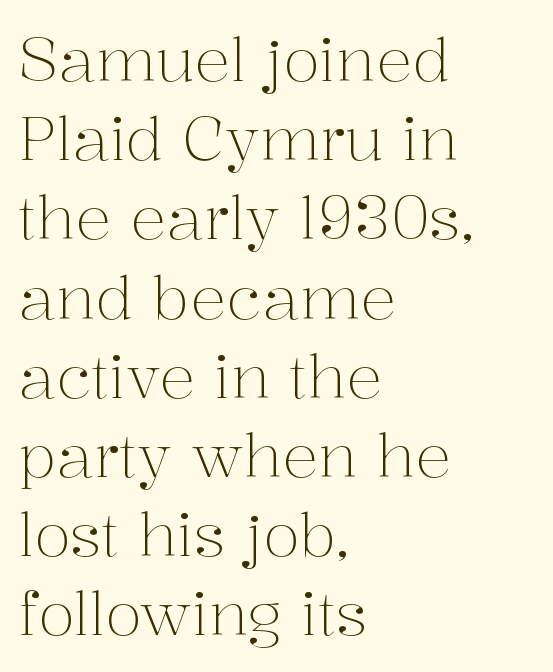
Is this a fixed-width face? No — the glyphs have proportional, varying widths. Every stem runs plumb, perpendicular to the baseline. Only glyphs here, with clear space below each row. Quick note: interline space is typical. Check where the strokes stop: tiny serifs finish them off.
